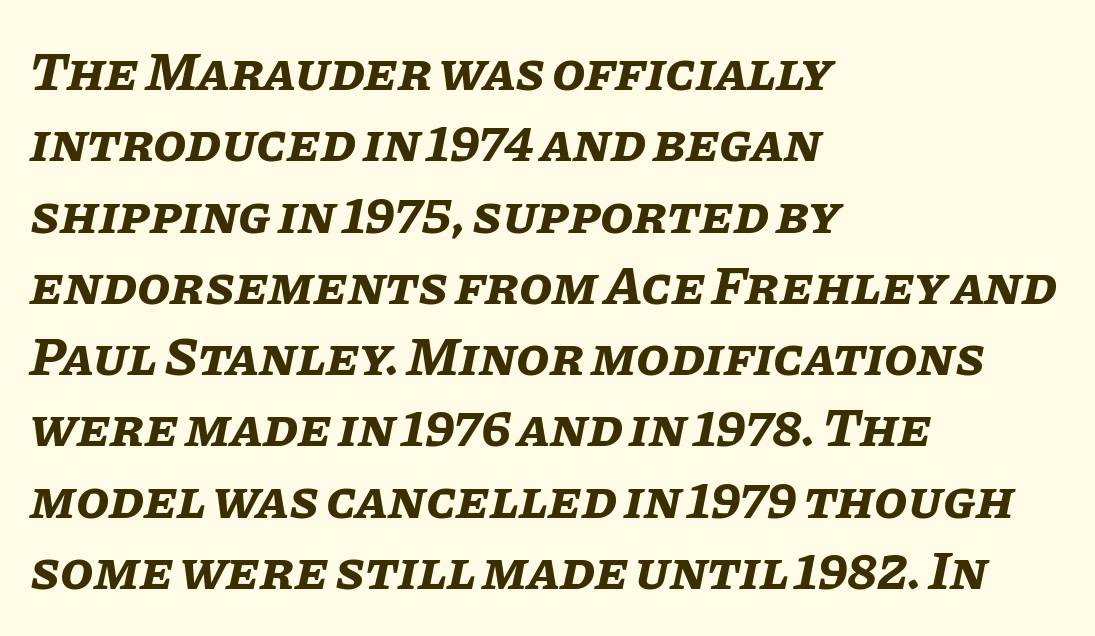
{"italic": "yes", "lean": "right", "slant_degrees": 11, "bold": "yes", "weight": "bold", "width": "normal", "stroke_contrast": "low", "x_height": "large", "monospaced": "no", "underline": "no", "align": "left", "line_spacing": "normal", "line_spacing_ratio": 1.32, "letter_spacing": "normal", "letter_spacing_em": 0.0, "glyph_px": 54}
